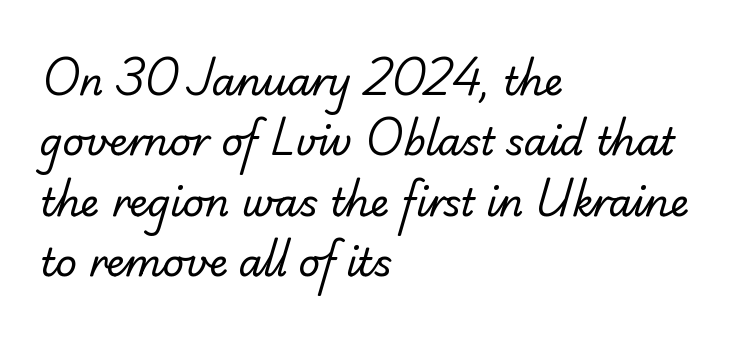
Glyph-to-glyph distance matches everyday printed text. The passage shown is typed in a proportional face where columns would drift. Check where the strokes stop: nothing finishes them off — pure sans. How would I describe the line gaps? Plain and ordinary. Weight: not bold — regular or lighter. The lines in this sample share a left origin and differ only in where they stop.
